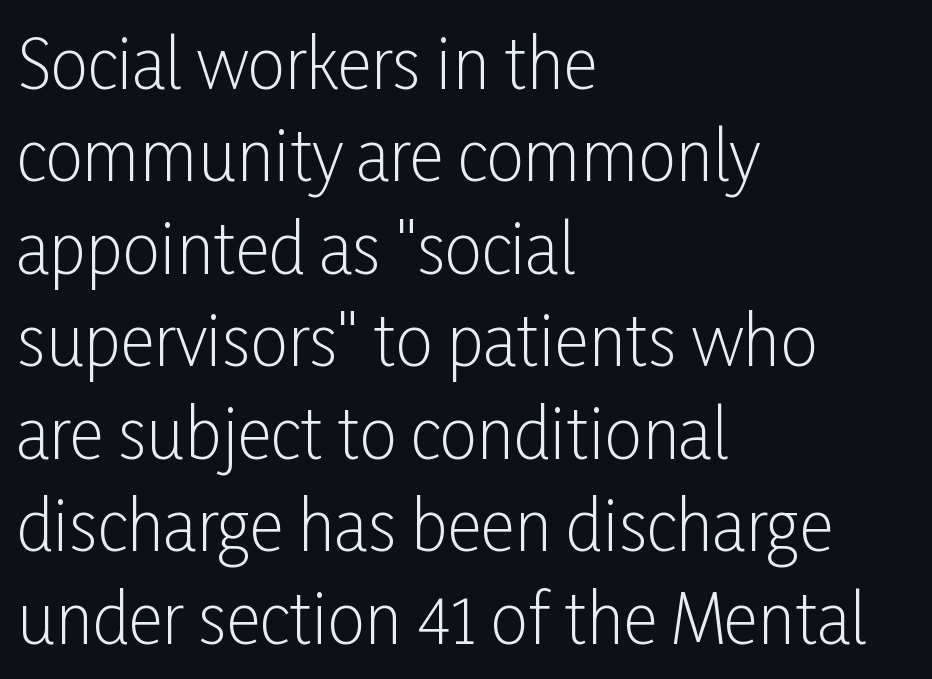
Descenders are the only things crossing below the line. Examine the stroke ends and you'll find no serifs. Looks like regular typesetting: each glyph gets only the width it needs. Students, observe: this is what conventionally led text looks like. Every row of glyphs begins at an identical x-position on the left.
